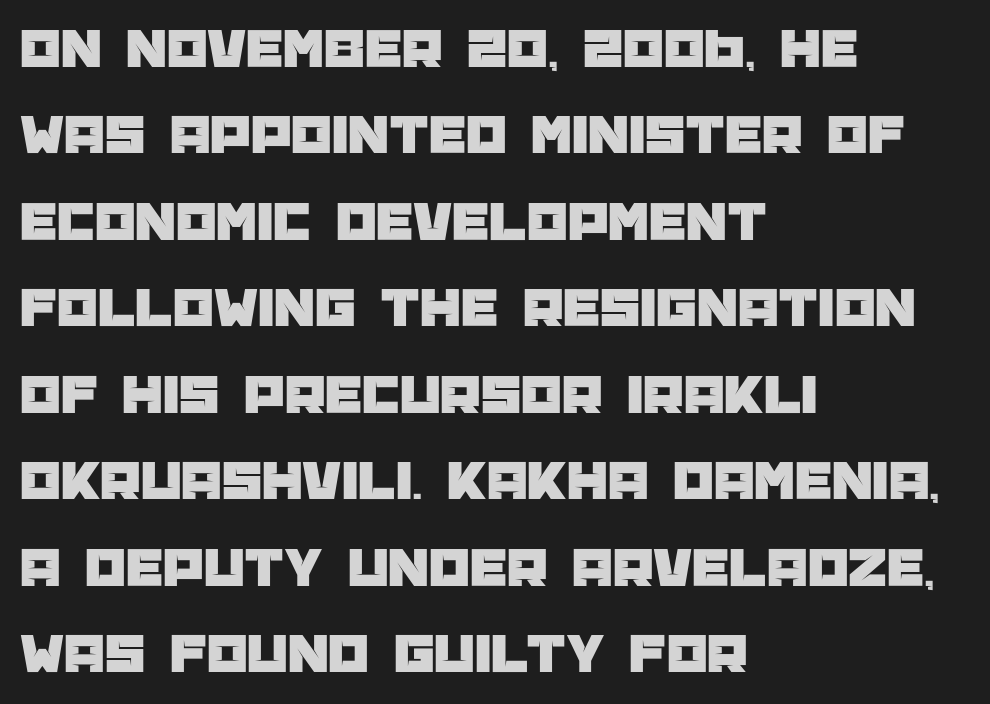
The image shows 58 px sans-serif type, upright; set left-aligned, normal line spacing (1.49x), normal letter spacing, not underlined; low stroke contrast and a large x-height.
